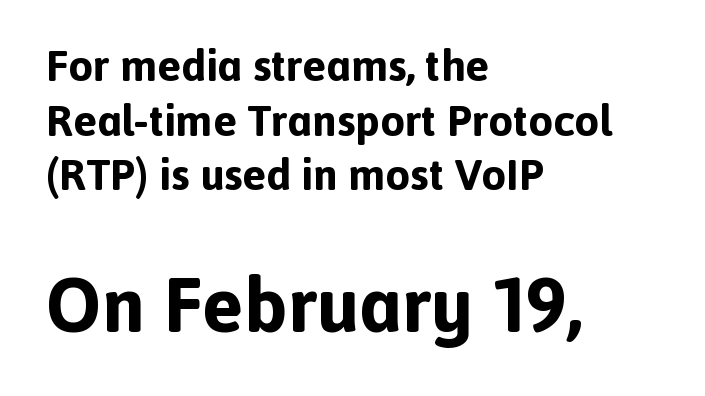
{"serif": "no", "italic": "no", "bold": "yes", "weight": "bold", "width": "normal", "x_height": "medium", "monospaced": "no", "underline": "no", "align": "left", "line_spacing_ratio": 1.24, "letter_spacing": "normal", "letter_spacing_em": 0.0, "larger_block": "second", "size_ratio": 1.75, "glyph_px": 77}
